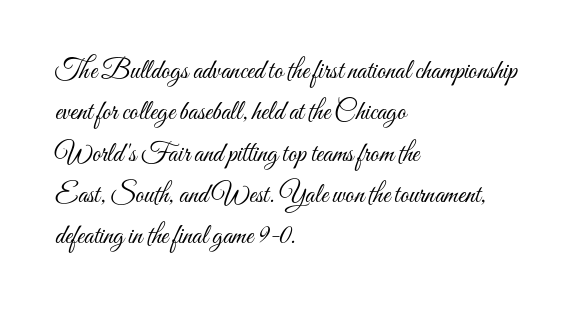
{"bold": "no", "underline": "no", "align": "left", "line_spacing": "normal", "line_spacing_ratio": 1.53, "letter_spacing": "normal", "letter_spacing_em": 0.0, "glyph_px": 27}
